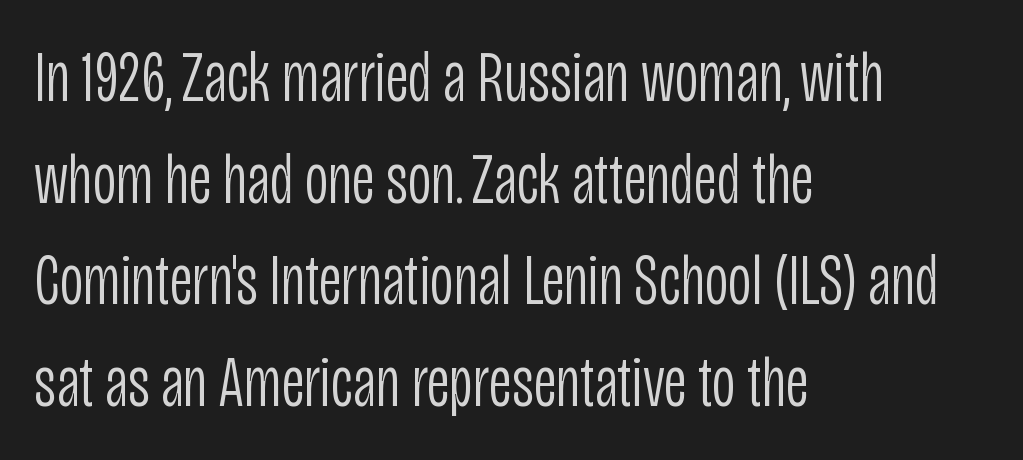
{"serif": "no", "italic": "no", "bold": "no", "weight": "light", "width": "condensed", "stroke_contrast": "low", "x_height": "large", "monospaced": "no", "underline": "no", "align": "left", "line_spacing": "normal", "line_spacing_ratio": 1.41, "letter_spacing": "normal", "letter_spacing_em": 0.0, "glyph_px": 72}
